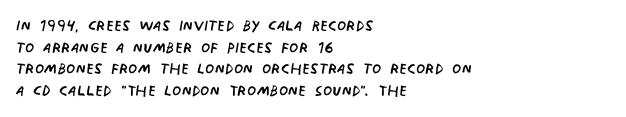
Q: Is the text bold? A: No.
Q: Is the text underlined? A: No.
Q: How is the paragraph aligned? A: Left-aligned.
Q: Is the spacing between letters normal or unusually wide? A: Normal.
Q: Is the spacing between lines tight, normal or loose? A: Tight.
